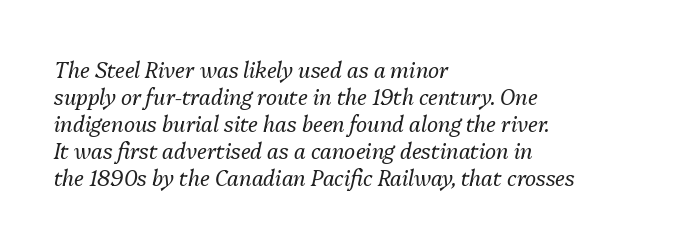
The image shows 21 px text type, italic (leaning right); set left-aligned, normal line spacing (1.29x), normal letter spacing, not underlined.
